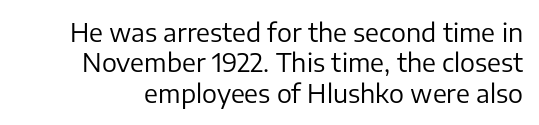
{"italic": "no", "bold": "no", "underline": "no", "line_spacing_ratio": 1.22, "letter_spacing": "normal", "letter_spacing_em": 0.0, "glyph_px": 25}
